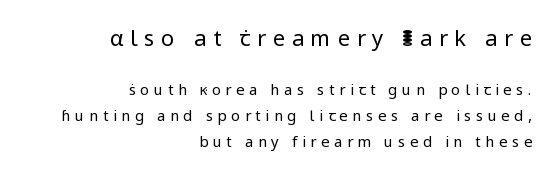
The image shows 22 px text type, upright; set right-aligned, line spacing 1.72x, unusually wide letter spacing (+0.3 em), not underlined; the first (top) block is 1.47x larger.
